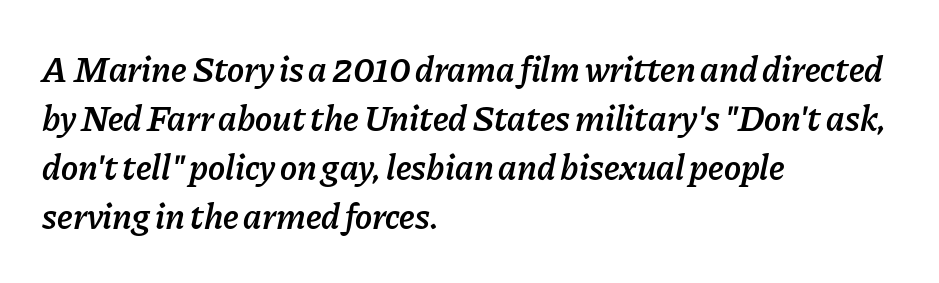
There is no visible air inserted between adjacent glyphs. The area under the type is left untouched. Evenly set lines give the paragraph a standard silhouette. The face used here is proportionally spaced, like ordinary book or web type. What weight is shown? A semibold, between regular and bold.
